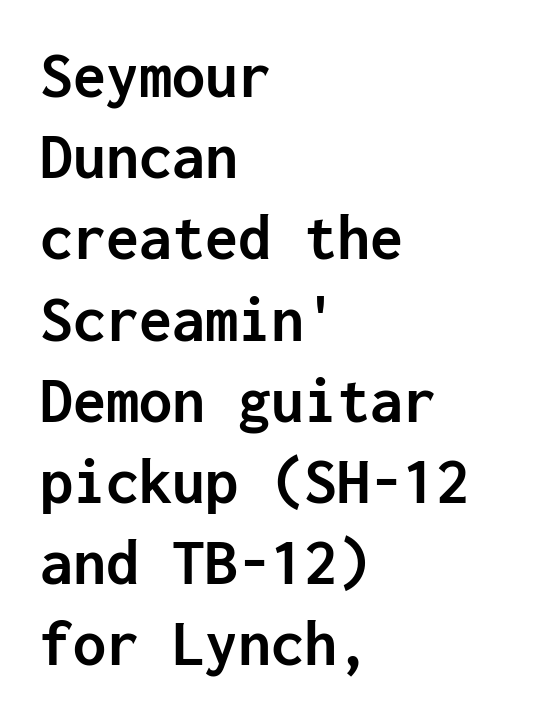
Q: Is the text bold? A: Yes.
Q: Is the text italic (slanted)? A: No, it is upright.
Q: Is the typeface a serif or a sans-serif typeface? A: Sans-serif.
Q: Is the text underlined? A: No.
Q: How is the paragraph aligned? A: Left-aligned.
Q: Is the spacing between letters normal or unusually wide? A: Normal.
Q: Width (condensed, normal, or wide)? A: Normal.
Q: Stroke contrast? A: Low.
Q: x-height? A: Medium.
Q: Monospaced? A: Yes.
